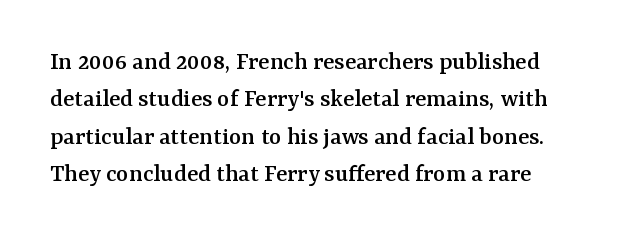
The image shows 26 px text type, upright; set normal line spacing (1.44x), normal letter spacing, not underlined.
